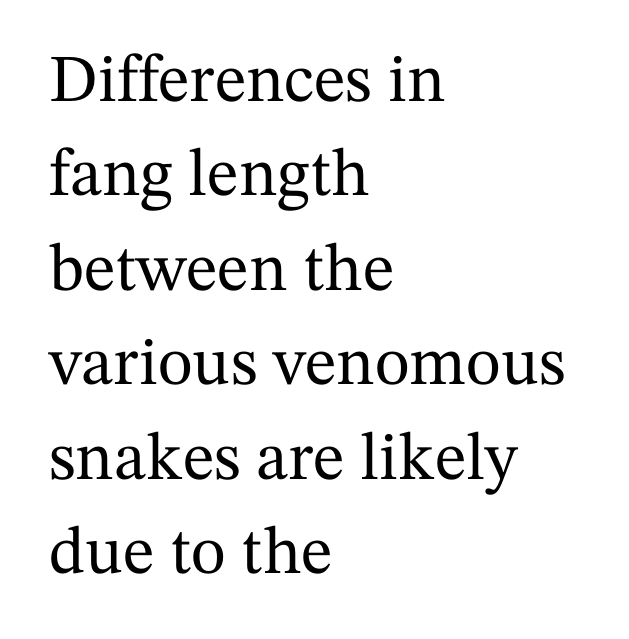
The image shows 67 px serif type, upright; set left-aligned, normal line spacing (1.41x), normal letter spacing, not underlined; medium stroke contrast and a medium x-height.
